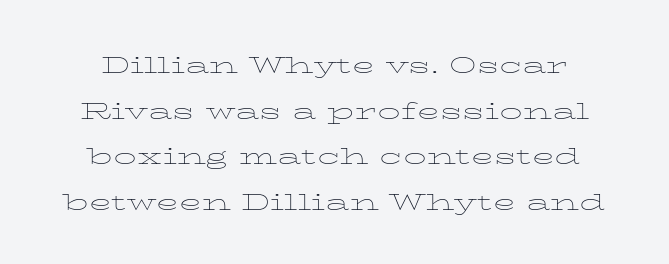
Unmarked baselines from the first word to the last. Whoever set this chose a conventional vertical rhythm. Observe the ordinary spacing: letters are neighbours, not strangers. The letters stand upright; this is a roman face. The weight would be labelled regular, book, light, or lighter still.
